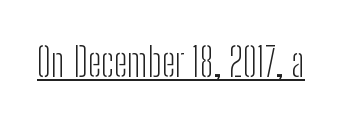
The image shows 40 px light, condensed sans-serif type, upright; set normal letter spacing, underlined; low stroke contrast and a medium x-height.
